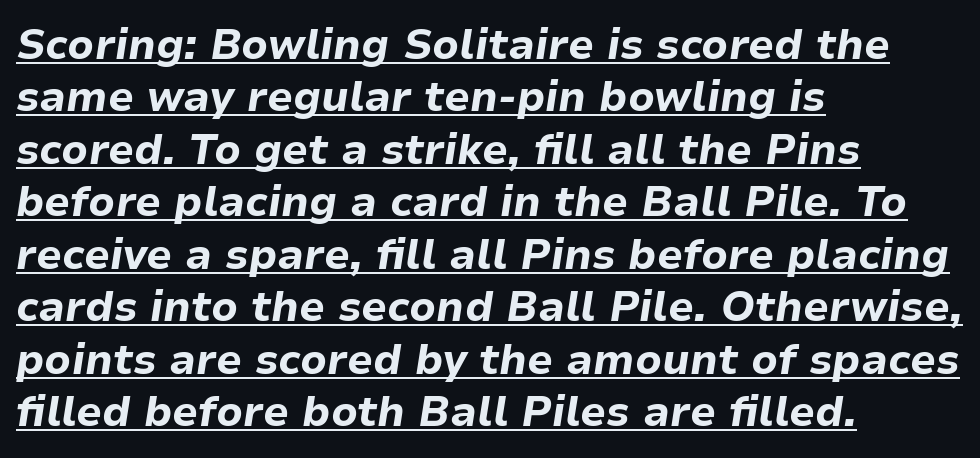
{"italic": "yes", "lean": "right", "slant_degrees": 9, "bold": "yes", "weight": "bold", "width": "normal", "stroke_contrast": "low", "x_height": "medium", "monospaced": "no", "underline": "yes", "align": "left", "line_spacing": "normal", "line_spacing_ratio": 1.25, "letter_spacing": "normal", "letter_spacing_em": 0.0, "glyph_px": 42}
